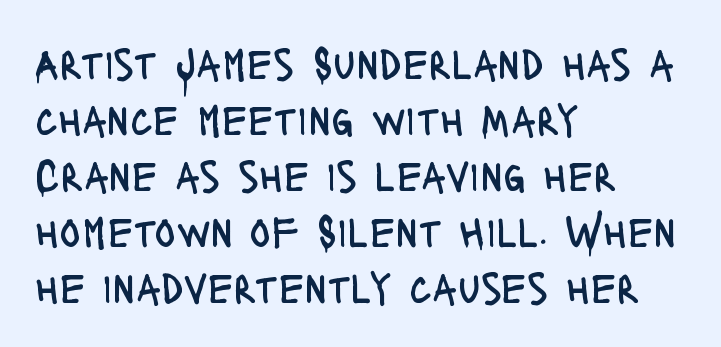
Q: Is the text bold? A: No.
Q: Is the text italic (slanted)? A: No, it is upright.
Q: Is the typeface a serif or a sans-serif typeface? A: Sans-serif.
Q: Is the text underlined? A: No.
Q: How is the paragraph aligned? A: Left-aligned.
Q: Is the spacing between letters normal or unusually wide? A: Normal.
Q: Is the spacing between lines tight, normal or loose? A: Normal.
Q: Width (condensed, normal, or wide)? A: Condensed.
Q: Stroke contrast? A: Low.
Q: x-height? A: Large.
Q: Monospaced? A: No.
